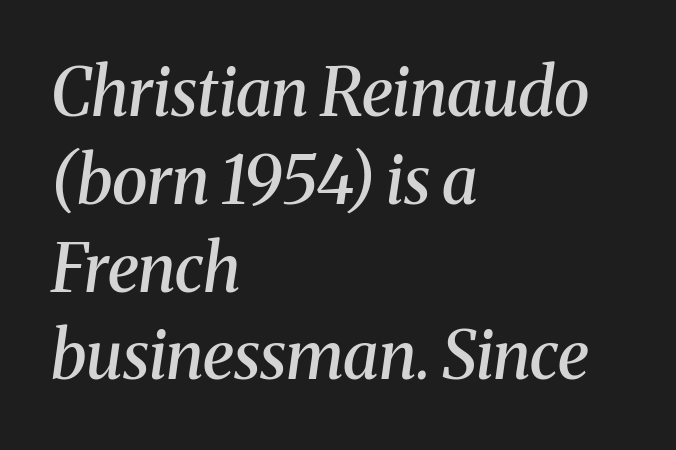
{"serif": "yes", "italic": "yes", "lean": "right", "slant_degrees": 8, "bold": "semi", "weight": "semibold", "width": "normal", "stroke_contrast": "medium", "x_height": "medium", "monospaced": "no", "underline": "no", "align": "left", "line_spacing": "normal", "line_spacing_ratio": 1.33, "letter_spacing": "normal", "letter_spacing_em": 0.0, "glyph_px": 66}
